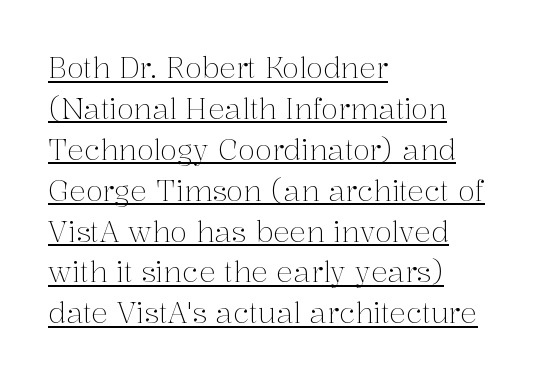
The image shows 28 px light serif type, upright; set left-aligned, normal line spacing (1.46x), normal letter spacing, underlined; medium stroke contrast and a medium x-height.
